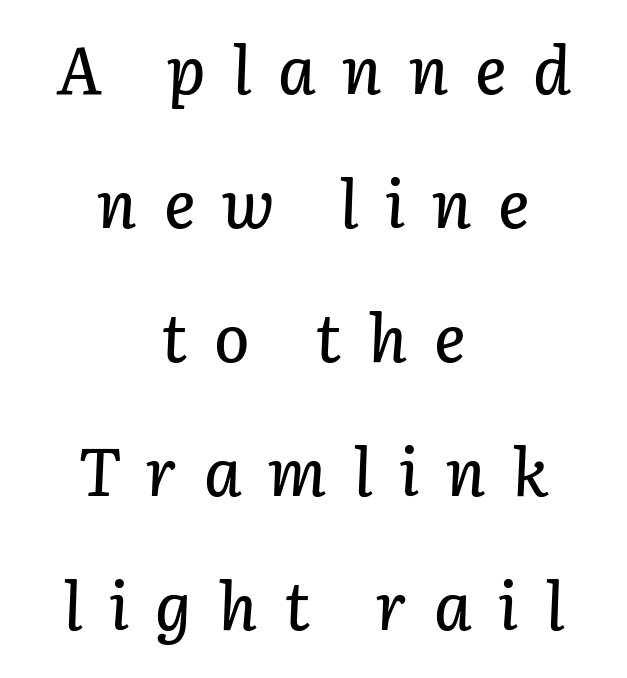
{"italic": "yes", "lean": "right", "slant_degrees": 3, "width": "normal", "stroke_contrast": "low", "x_height": "medium", "monospaced": "no", "underline": "no", "align": "center", "line_spacing": "loose", "line_spacing_ratio": 2.03, "letter_spacing": "wide", "letter_spacing_em": 0.4, "glyph_px": 66}
